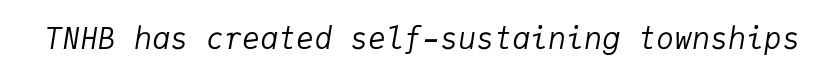
Default kerning and tracking; the words read as compact shapes. This sample has the even, mechanical cadence of fixed-width lettering. This sample uses an oblique cut, with every glyph tilted off the vertical. Check the space under the baseline: it is left empty.
